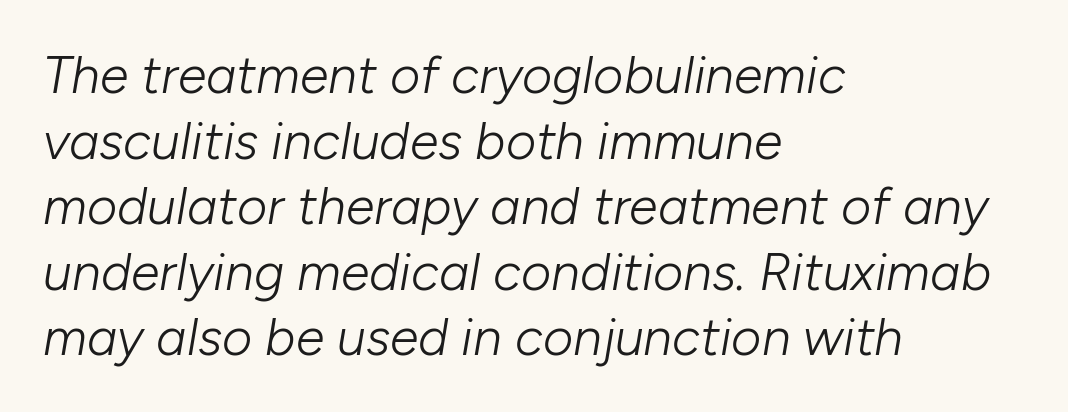
{"italic": "yes", "lean": "right", "slant_degrees": 10, "bold": "no", "weight": "light", "width": "normal", "stroke_contrast": "low", "x_height": "medium", "monospaced": "no", "underline": "no", "align": "left", "line_spacing": "normal", "line_spacing_ratio": 1.26, "letter_spacing": "normal", "letter_spacing_em": 0.0, "glyph_px": 52}
